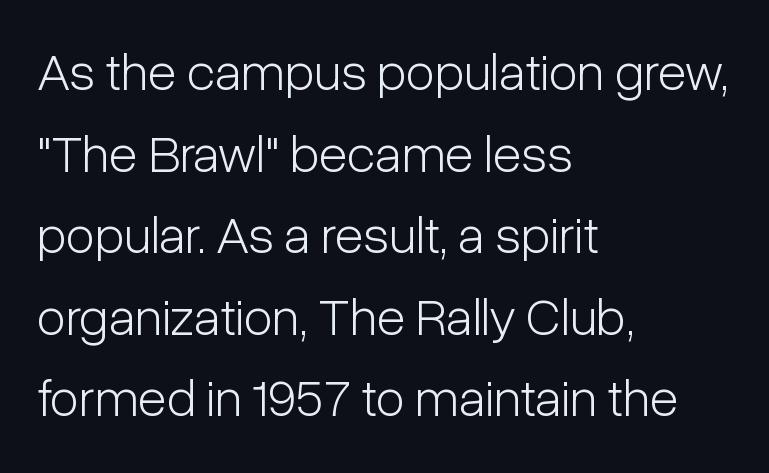
Character widths vary here, with narrow letters taking less room than wide ones. Stroke thickness stays within the range of a standard reading face or lighter. Ordinary non-slanted type is in use. The paragraph shown leans on its left margin. Compared with typical body copy, the letter spacing here is the same. How would I describe the line gaps? Plain and ordinary.
